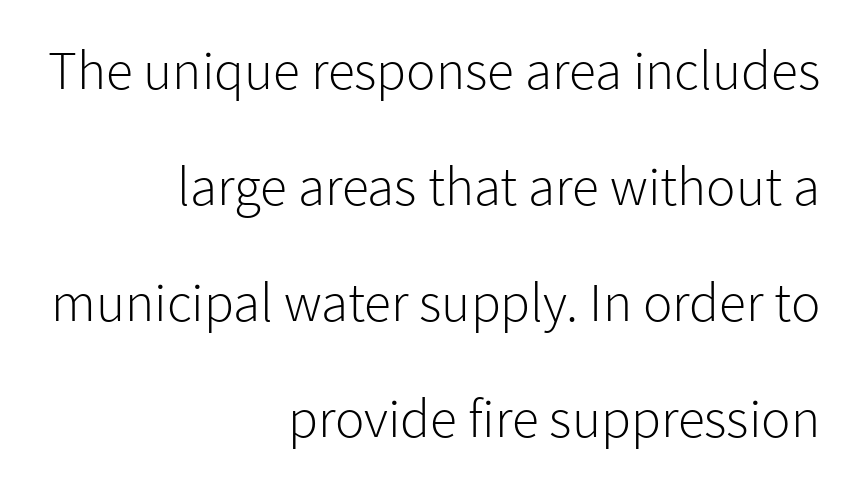
The image shows 55 px light sans-serif type, upright; set right-aligned, loose line spacing (2.11x), normal letter spacing, not underlined; low stroke contrast and a medium x-height.
